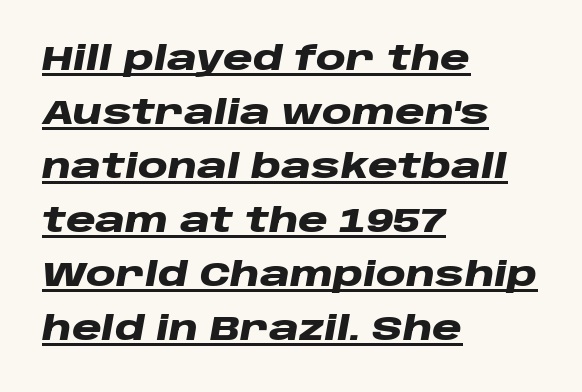
Does the leading feel generous? No, just average. Does a line run under the words? Yes, clearly. This rendering uses left alignment, leaving the right contour irregular. Varying glyph widths throughout — classic text-font behaviour. Notice how the stems are inclined rather than vertical — that's the hallmark of italics.
